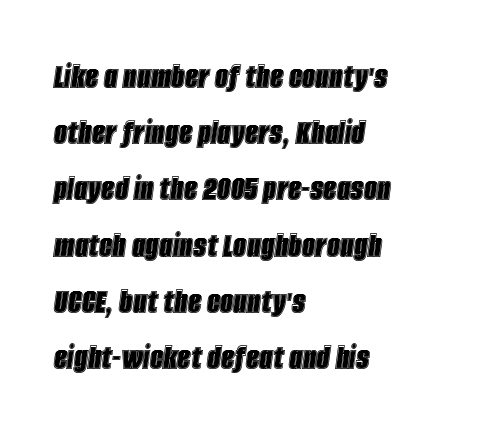
{"italic": "yes", "lean": "right", "slant_degrees": 8, "width": "condensed", "x_height": "large", "monospaced": "no", "underline": "no", "align": "left", "line_spacing": "normal", "line_spacing_ratio": 1.52, "letter_spacing": "normal", "letter_spacing_em": 0.0, "glyph_px": 37}
